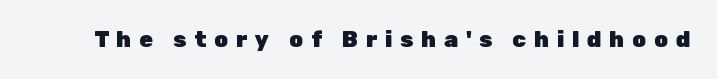
The image shows 22 px bold type, upright; set unusually wide letter spacing (+0.36 em), not underlined.
